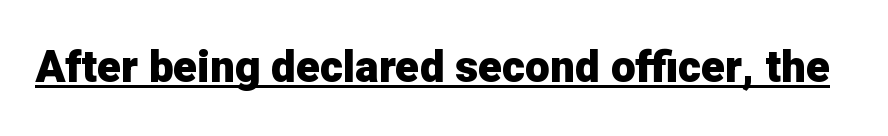
The passage shown is typed in a proportional face where columns would drift. Each glyph is drawn with heavy, bold strokes. Like a heading marked for emphasis, these lines bear an underscore. Is there any slant? The stems are plumb.
